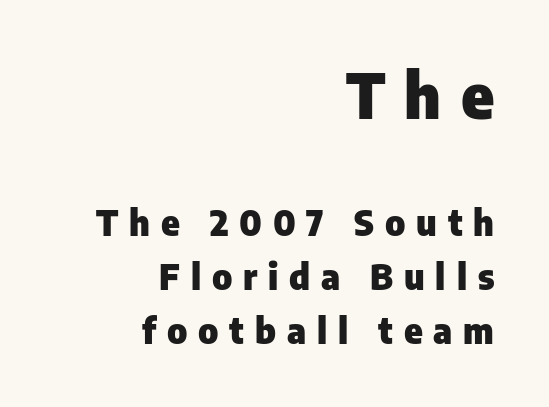
Q: Is the text bold? A: Yes.
Q: Is the text italic (slanted)? A: No, it is upright.
Q: Is the typeface a serif or a sans-serif typeface? A: Sans-serif.
Q: Is the text underlined? A: No.
Q: How is the paragraph aligned? A: Right-aligned.
Q: Is the spacing between letters normal or unusually wide? A: Unusually wide.
Q: Is the spacing between lines tight, normal or loose? A: Normal.
Q: Which block of text is set in a larger size, the first (top) or the second (bottom)? A: The first (top) one.
Q: Width (condensed, normal, or wide)? A: Normal.
Q: Stroke contrast? A: Low.
Q: x-height? A: Medium.
Q: Monospaced? A: No.
